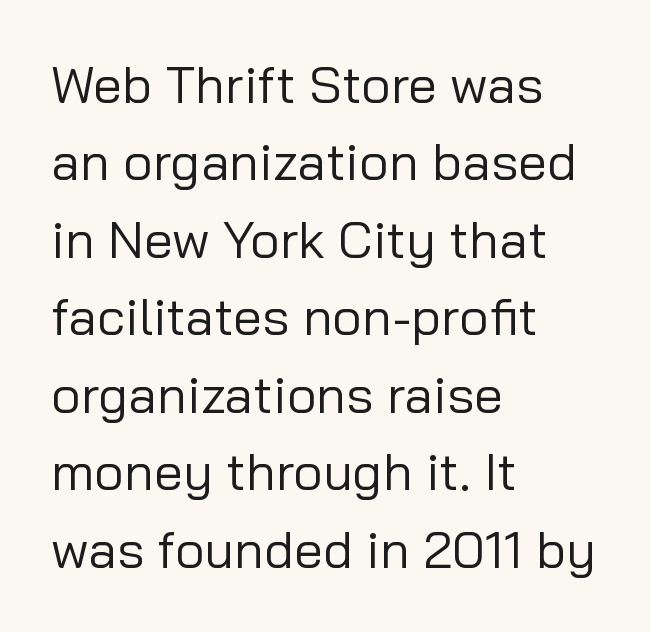
{"serif": "no", "italic": "no", "bold": "no", "weight": "regular", "width": "normal", "stroke_contrast": "low", "x_height": "medium", "monospaced": "no", "underline": "no", "align": "left", "line_spacing": "normal", "line_spacing_ratio": 1.49, "letter_spacing": "normal", "letter_spacing_em": 0.0, "glyph_px": 52}
